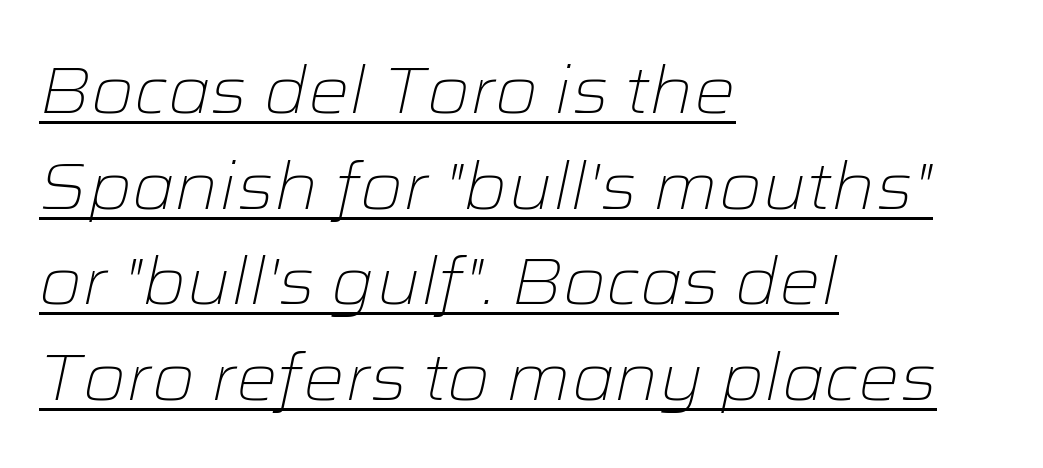
{"italic": "yes", "lean": "right", "slant_degrees": 12, "bold": "no", "weight": "light", "width": "wide", "stroke_contrast": "low", "x_height": "medium", "monospaced": "no", "underline": "yes", "align": "left", "line_spacing": "normal", "line_spacing_ratio": 1.47, "letter_spacing": "normal", "letter_spacing_em": 0.0, "glyph_px": 65}
